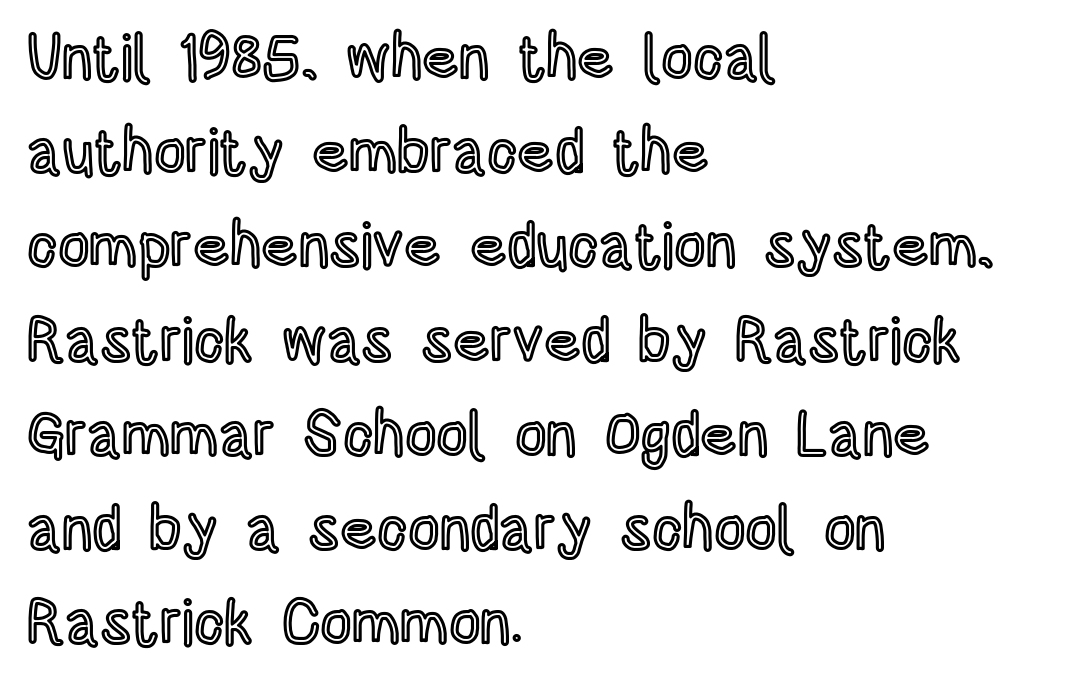
The image shows 62 px condensed type, upright; set left-aligned, normal line spacing (1.52x), normal letter spacing, not underlined; a large x-height.
